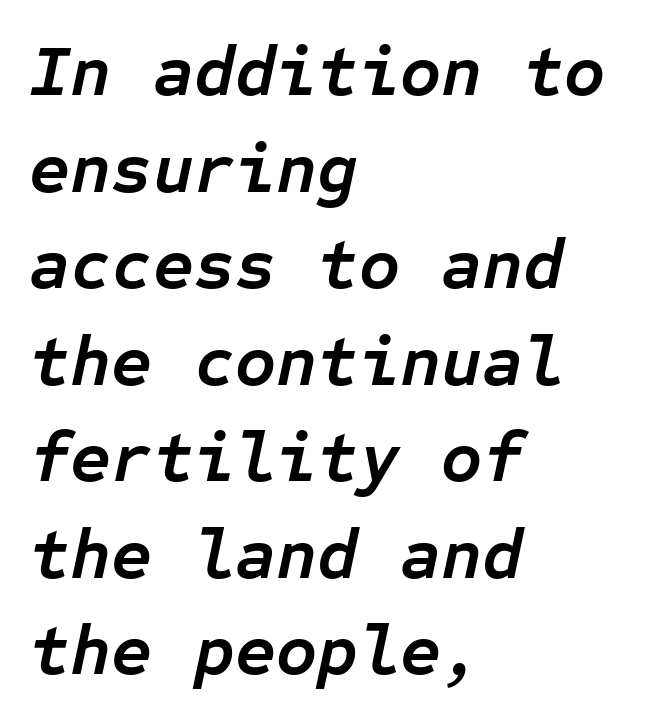
The image shows 71 px semibold type, italic (leaning right), monospaced; set left-aligned, normal line spacing (1.36x), normal letter spacing, not underlined; low stroke contrast and a medium x-height.
